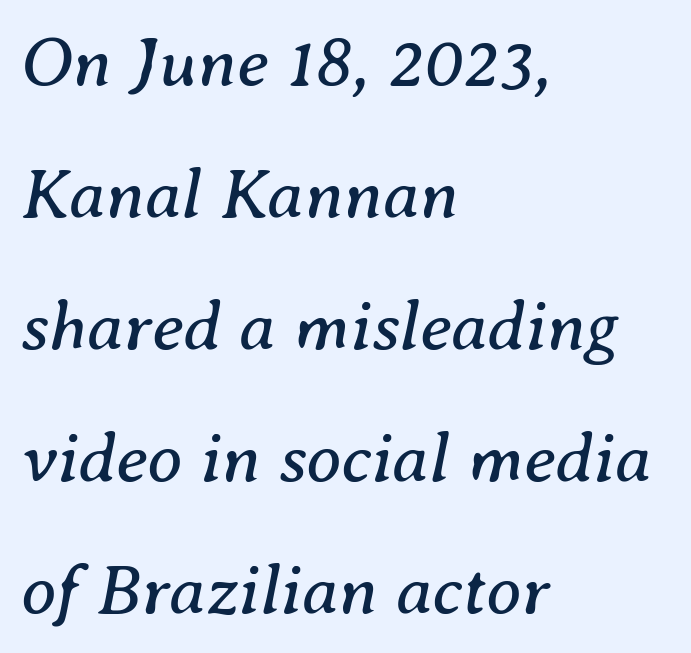
The image shows 71 px regular-weight serif type, italic (leaning right); set left-aligned, line spacing 1.86x, normal letter spacing, not underlined; medium stroke contrast and a medium x-height.
